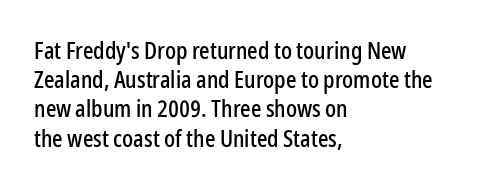
The image shows 23 px text type, upright; set left-aligned, normal line spacing (1.27x), normal letter spacing, not underlined.
